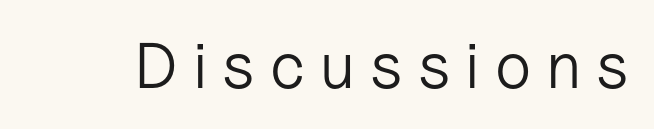
Q: Is the text bold? A: No.
Q: Is the text italic (slanted)? A: No, it is upright.
Q: Is the typeface a serif or a sans-serif typeface? A: Sans-serif.
Q: Is the text underlined? A: No.
Q: Is the spacing between letters normal or unusually wide? A: Unusually wide.
Q: Width (condensed, normal, or wide)? A: Normal.
Q: Stroke contrast? A: Low.
Q: x-height? A: Medium.
Q: Monospaced? A: No.
